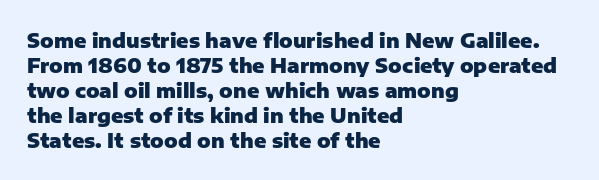
Q: Is the text bold? A: Yes.
Q: Is the text italic (slanted)? A: No, it is upright.
Q: Is the text underlined? A: No.
Q: How is the paragraph aligned? A: Left-aligned.
Q: Is the spacing between letters normal or unusually wide? A: Normal.
Q: Is the spacing between lines tight, normal or loose? A: Normal.
